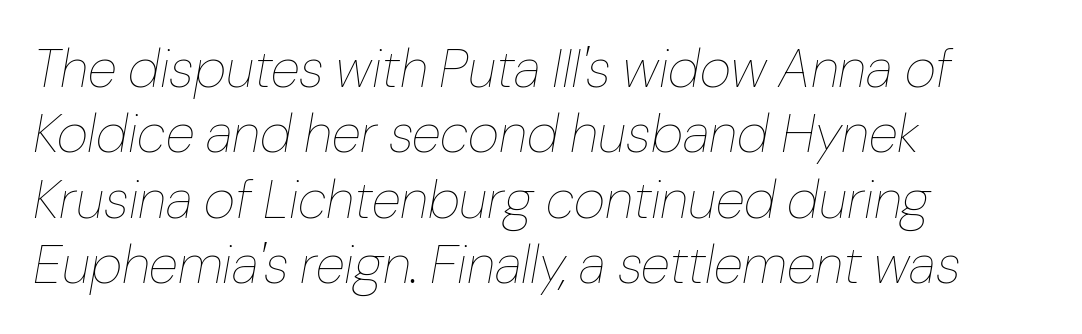
Q: Is the text bold? A: No.
Q: Is the text italic (slanted)? A: Yes, it leans right by about 10 degrees.
Q: Is the text underlined? A: No.
Q: How is the paragraph aligned? A: Left-aligned.
Q: Is the spacing between letters normal or unusually wide? A: Normal.
Q: Width (condensed, normal, or wide)? A: Normal.
Q: Stroke contrast? A: Low.
Q: x-height? A: Medium.
Q: Monospaced? A: No.
